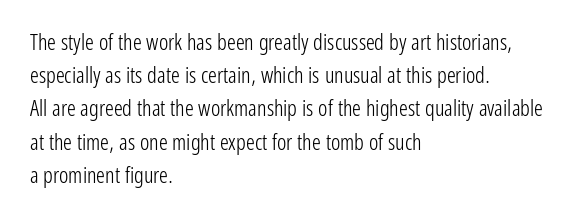
Q: Is the text bold? A: No.
Q: Is the text italic (slanted)? A: No, it is upright.
Q: Is the text underlined? A: No.
Q: How is the paragraph aligned? A: Left-aligned.
Q: Is the spacing between letters normal or unusually wide? A: Normal.
Q: Is the spacing between lines tight, normal or loose? A: Normal.
